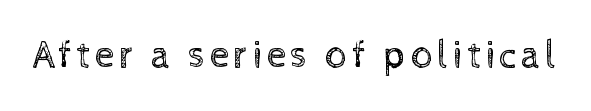
{"italic": "no", "bold": "no", "weight": "regular", "width": "normal", "x_height": "medium", "monospaced": "no", "underline": "no", "glyph_px": 39}
